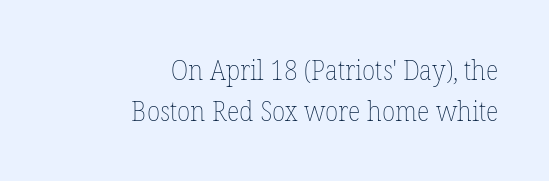
The letterforms sit at book weight or below. Students, observe: this is what conventionally led text looks like. Type without underlining. The paragraph has a hard right edge and a soft left edge. Vertical strokes here are truly vertical. How are the letters spaced? Ordinarily, with no added tracking.
